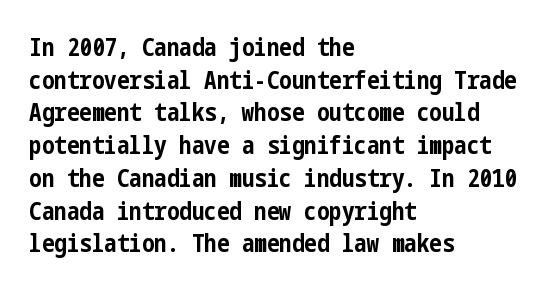
The image shows 25 px bold type, upright; set left-aligned, normal line spacing (1.31x), normal letter spacing, not underlined.
